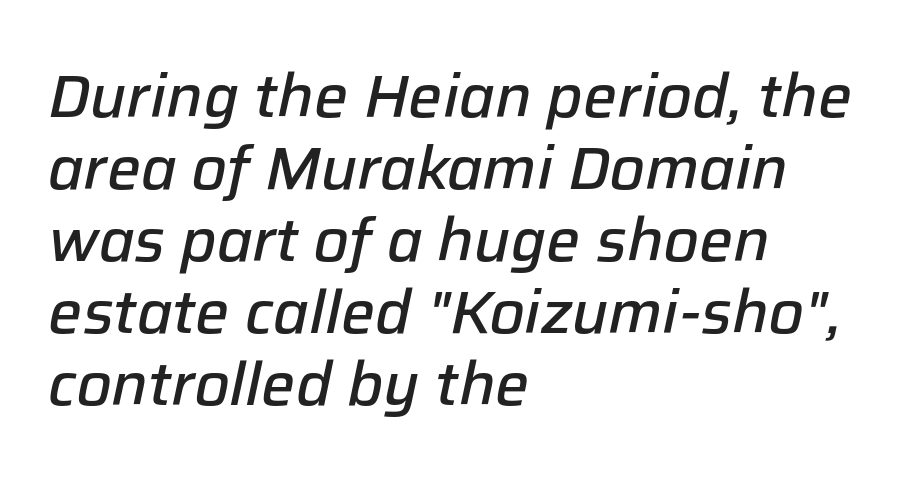
{"italic": "yes", "lean": "right", "slant_degrees": 12, "bold": "semi", "weight": "semibold", "width": "normal", "stroke_contrast": "low", "x_height": "medium", "monospaced": "no", "underline": "no", "align": "left", "line_spacing_ratio": 1.2, "letter_spacing": "normal", "letter_spacing_em": 0.0, "glyph_px": 60}
